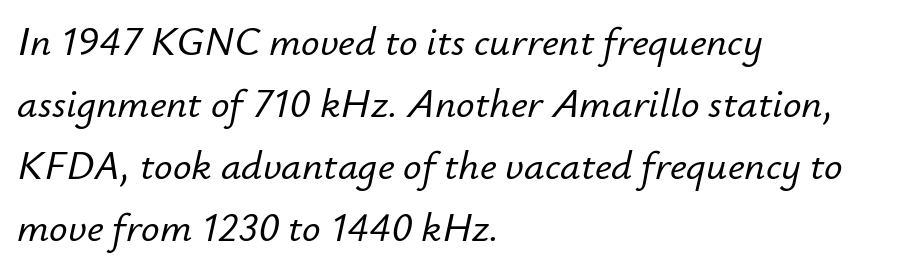
{"italic": "yes", "lean": "right", "slant_degrees": 12, "width": "normal", "stroke_contrast": "low", "x_height": "small", "monospaced": "no", "underline": "no", "align": "left", "line_spacing": "normal", "line_spacing_ratio": 1.51, "letter_spacing": "normal", "letter_spacing_em": 0.0, "glyph_px": 41}
